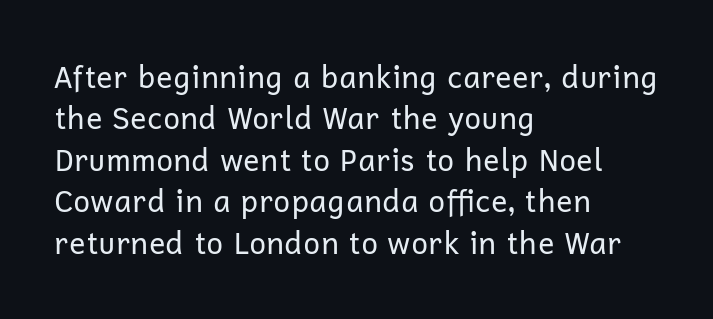
Q: Is the text bold? A: No.
Q: Is the text italic (slanted)? A: No, it is upright.
Q: Is the typeface a serif or a sans-serif typeface? A: Sans-serif.
Q: Is the text underlined? A: No.
Q: How is the paragraph aligned? A: Left-aligned.
Q: Is the spacing between letters normal or unusually wide? A: Normal.
Q: Is the spacing between lines tight, normal or loose? A: Normal.
Q: Width (condensed, normal, or wide)? A: Normal.
Q: Stroke contrast? A: Low.
Q: x-height? A: Medium.
Q: Monospaced? A: No.
